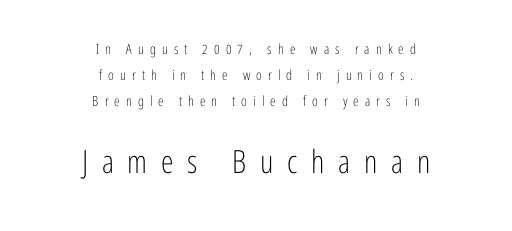
{"serif": "no", "italic": "no", "bold": "no", "weight": "light", "width": "condensed", "stroke_contrast": "low", "x_height": "medium", "monospaced": "no", "underline": "no", "align": "center", "line_spacing_ratio": 1.87, "letter_spacing": "wide", "letter_spacing_em": 0.43, "larger_block": "second", "size_ratio": 2.29, "glyph_px": 32}
